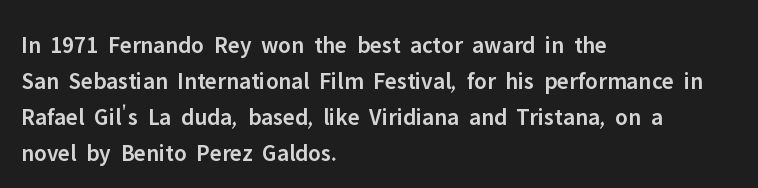
{"italic": "no", "bold": "semi", "underline": "no", "align": "left", "line_spacing": "normal", "line_spacing_ratio": 1.5, "letter_spacing": "normal", "letter_spacing_em": 0.0, "glyph_px": 24}
